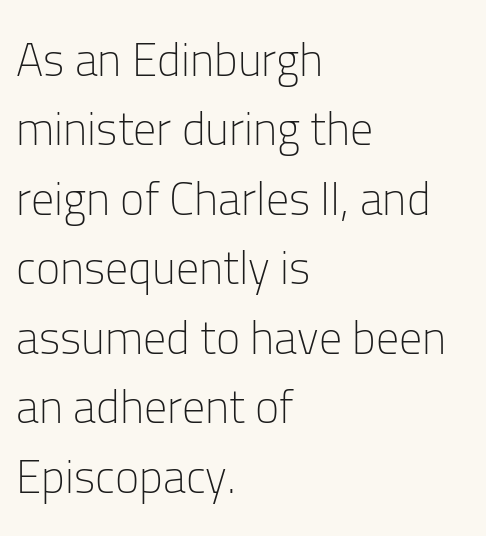
Q: Is the text bold? A: No.
Q: Is the text italic (slanted)? A: No, it is upright.
Q: Is the typeface a serif or a sans-serif typeface? A: Sans-serif.
Q: Is the text underlined? A: No.
Q: How is the paragraph aligned? A: Left-aligned.
Q: Is the spacing between letters normal or unusually wide? A: Normal.
Q: Is the spacing between lines tight, normal or loose? A: Normal.
Q: Width (condensed, normal, or wide)? A: Normal.
Q: Stroke contrast? A: Low.
Q: x-height? A: Medium.
Q: Monospaced? A: No.
